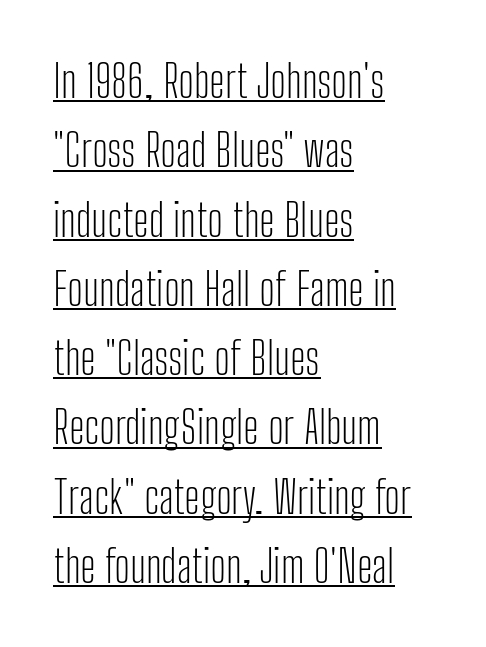
{"serif": "no", "italic": "no", "bold": "no", "weight": "light", "width": "condensed", "stroke_contrast": "low", "x_height": "medium", "monospaced": "no", "underline": "yes", "align": "left", "line_spacing": "normal", "line_spacing_ratio": 1.54, "letter_spacing": "normal", "letter_spacing_em": 0.0, "glyph_px": 45}
